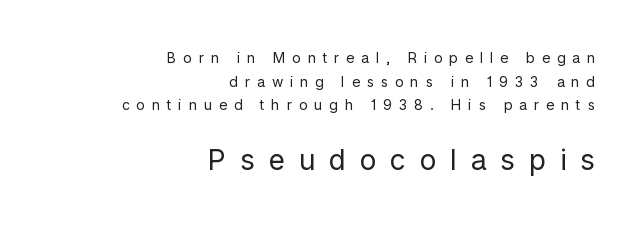
Q: Is the text bold? A: No.
Q: Is the text italic (slanted)? A: No, it is upright.
Q: Is the typeface a serif or a sans-serif typeface? A: Sans-serif.
Q: Is the text underlined? A: No.
Q: How is the paragraph aligned? A: Right-aligned.
Q: Is the spacing between letters normal or unusually wide? A: Unusually wide.
Q: Is the spacing between lines tight, normal or loose? A: Normal.
Q: Which block of text is set in a larger size, the first (top) or the second (bottom)? A: The second (bottom) one.
Q: Width (condensed, normal, or wide)? A: Normal.
Q: Stroke contrast? A: Low.
Q: x-height? A: Medium.
Q: Monospaced? A: No.
